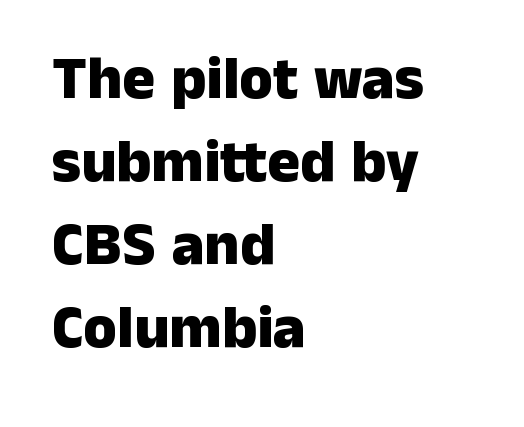
The image shows 61 px heavy sans-serif type, upright; set left-aligned, normal line spacing (1.36x), normal letter spacing, not underlined; low stroke contrast and a medium x-height.
